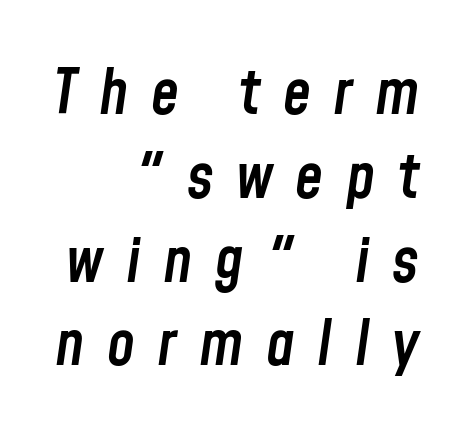
Q: Is the text bold? A: Semi-bold.
Q: Is the text italic (slanted)? A: Yes, it leans right by about 8 degrees.
Q: Is the text underlined? A: No.
Q: How is the paragraph aligned? A: Right-aligned.
Q: Is the spacing between letters normal or unusually wide? A: Unusually wide.
Q: Is the spacing between lines tight, normal or loose? A: Normal.
Q: Width (condensed, normal, or wide)? A: Condensed.
Q: Stroke contrast? A: Low.
Q: x-height? A: Medium.
Q: Monospaced? A: No.
